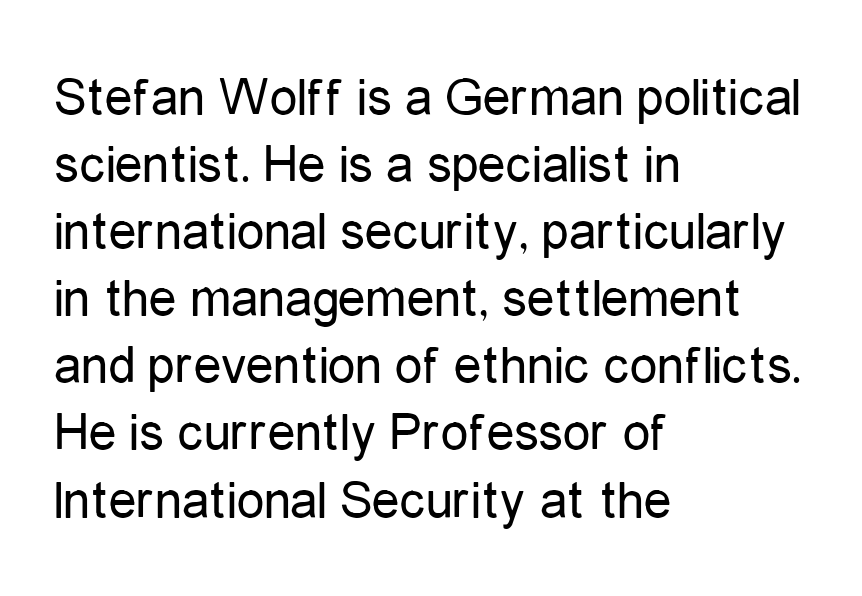
{"serif": "no", "italic": "no", "bold": "no", "weight": "regular", "width": "condensed", "stroke_contrast": "low", "x_height": "medium", "monospaced": "no", "underline": "no", "align": "left", "line_spacing_ratio": 1.22, "letter_spacing": "normal", "letter_spacing_em": 0.0, "glyph_px": 55}
